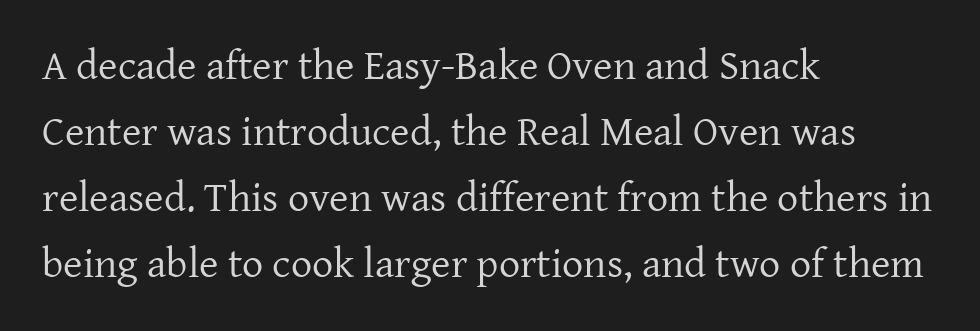
{"serif": "yes", "italic": "no", "bold": "no", "weight": "regular", "width": "normal", "stroke_contrast": "low", "x_height": "medium", "monospaced": "no", "underline": "no", "align": "left", "line_spacing": "normal", "line_spacing_ratio": 1.57, "letter_spacing": "normal", "letter_spacing_em": 0.0, "glyph_px": 42}
